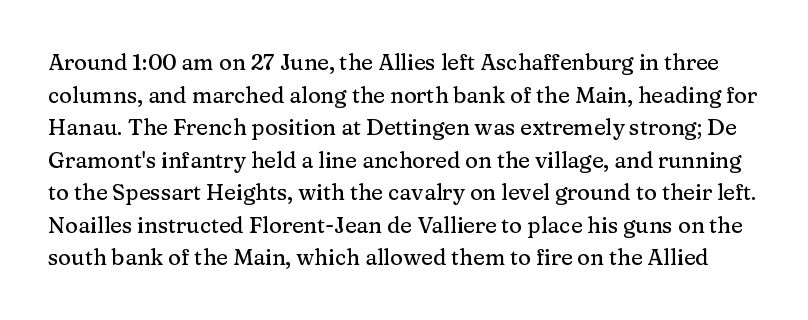
{"italic": "no", "underline": "no", "line_spacing": "normal", "line_spacing_ratio": 1.48, "letter_spacing": "normal", "letter_spacing_em": 0.0, "glyph_px": 22}
